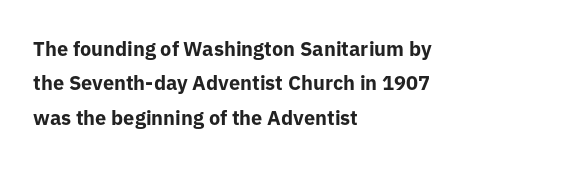
The lines in this sample share a left origin and differ only in where they stop. Check the space under the baseline: it is left empty. The horizontal fit of the characters is conventional and even. Typographic density is high because the face is bold. Tall strokes in this sample are plumb rather than angled.
